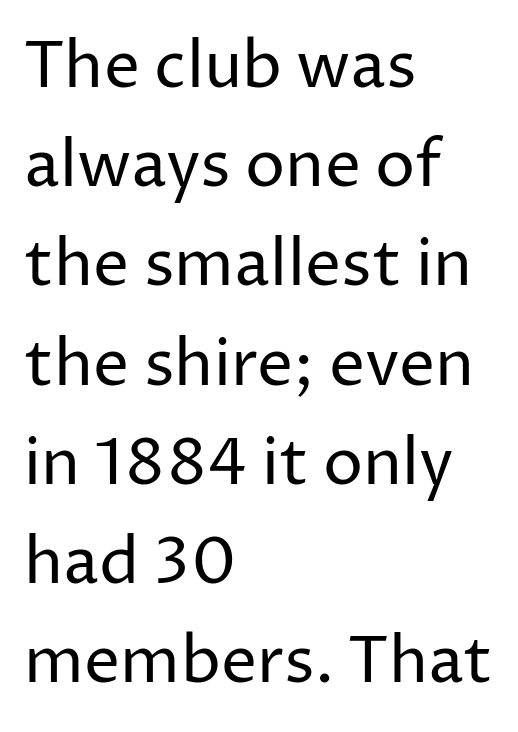
Q: Is the text bold? A: No.
Q: Is the text italic (slanted)? A: No, it is upright.
Q: Is the typeface a serif or a sans-serif typeface? A: Sans-serif.
Q: Is the text underlined? A: No.
Q: How is the paragraph aligned? A: Left-aligned.
Q: Is the spacing between letters normal or unusually wide? A: Normal.
Q: Is the spacing between lines tight, normal or loose? A: Normal.
Q: Width (condensed, normal, or wide)? A: Normal.
Q: Stroke contrast? A: Low.
Q: x-height? A: Medium.
Q: Monospaced? A: No.
